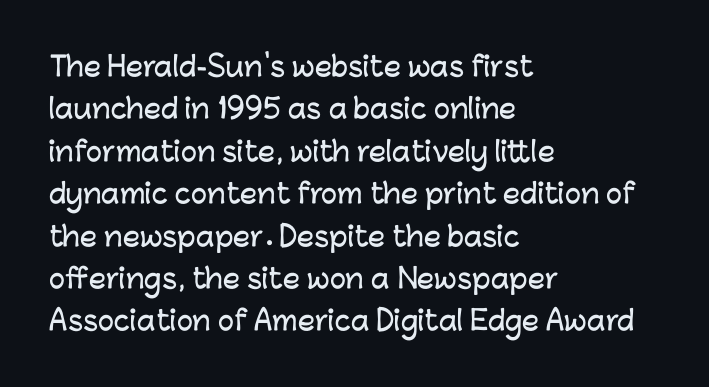
{"italic": "no", "underline": "no", "align": "left", "line_spacing": "normal", "line_spacing_ratio": 1.57, "letter_spacing": "normal", "letter_spacing_em": 0.0, "glyph_px": 27}
